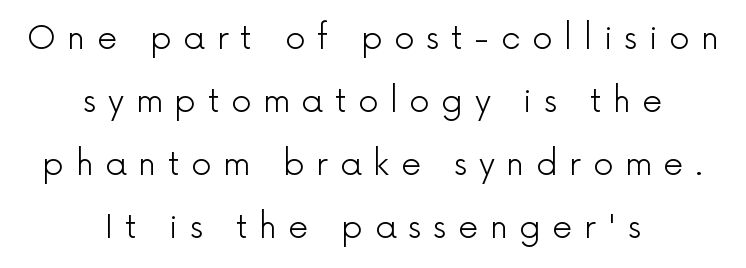
How are the letters spaced? Widely, with obvious added tracking. Stroke thickness stays within the range of a standard reading face or lighter. Where is the straight margin? There isn't one; the lines are centered. What kind of face is this? One without serifs — a sans.
